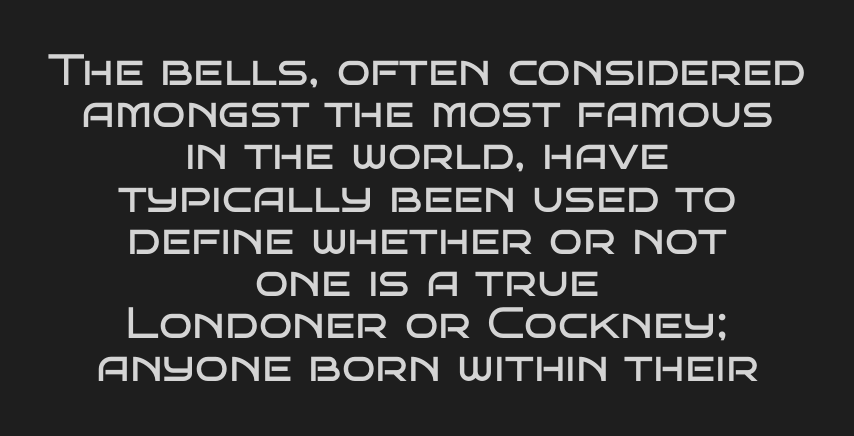
The image shows 44 px regular-weight, wide sans-serif type, upright; set centered, tight line spacing (0.96x), normal letter spacing, not underlined; low stroke contrast and a large x-height.
